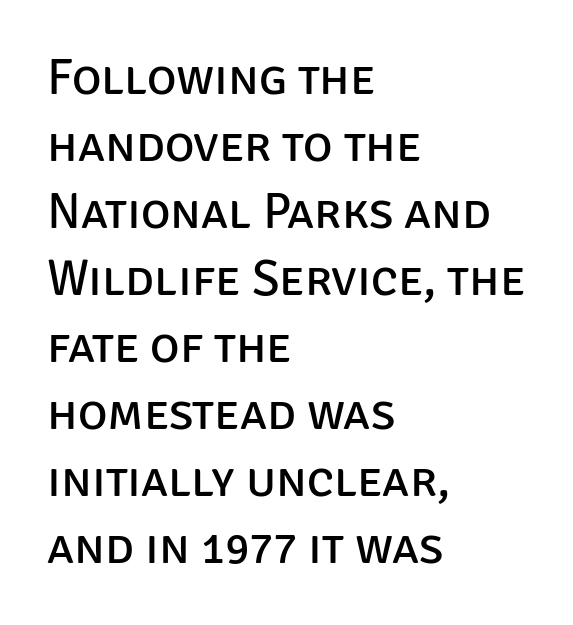
{"serif": "no", "italic": "no", "bold": "no", "weight": "regular", "width": "normal", "stroke_contrast": "low", "x_height": "large", "monospaced": "no", "underline": "no", "align": "left", "line_spacing": "normal", "line_spacing_ratio": 1.34, "letter_spacing": "normal", "letter_spacing_em": 0.0, "glyph_px": 50}
